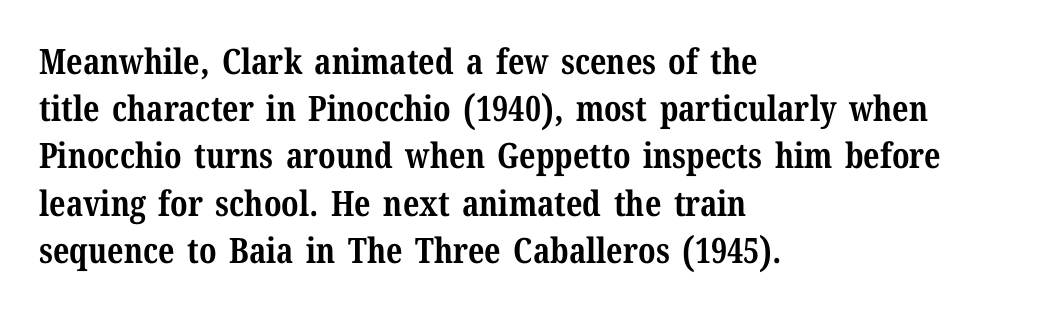
Compared with typical paragraphs, the rows here are spaced about the same. Words appear dense and cohesive because spacing is normal. Anything drawn beneath the words? Only blank space. This rendering employs a face with finishing strokes, i.e., a serif.
